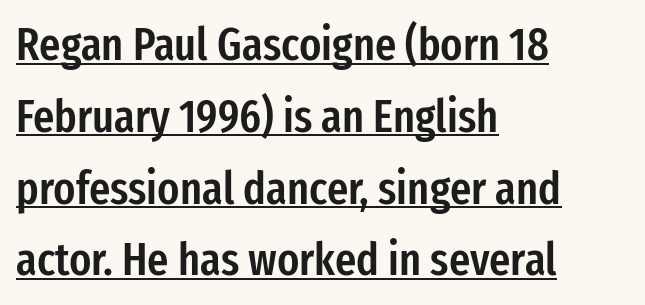
{"serif": "no", "italic": "no", "bold": "semi", "weight": "semibold", "width": "condensed", "stroke_contrast": "low", "x_height": "medium", "monospaced": "no", "underline": "yes", "align": "left", "line_spacing": "normal", "line_spacing_ratio": 1.56, "letter_spacing": "normal", "letter_spacing_em": 0.0, "glyph_px": 46}
